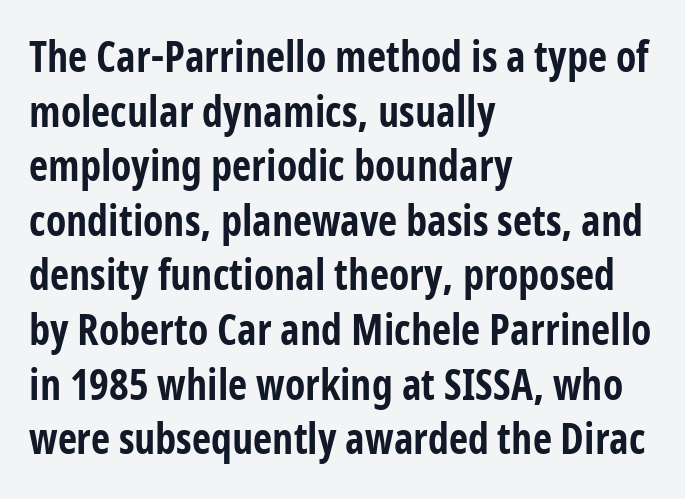
The axis of the letterforms is exactly vertical. Descender tails drop into unmarked territory. The characters display no serif detailing; their extremities are plain. One glance says typical: line gaps are just what's usual. The rendering anchors every line to the left-hand side.
